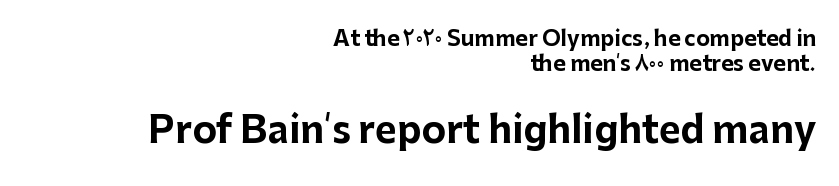
Does the copy run flush right? Yes — the right margin is perfectly even. The lettering stays uniformly vertical, giving the passage a roman look. These lines are composed in type without serifs. This sample has the flowing, uneven cadence of proportional lettering.
